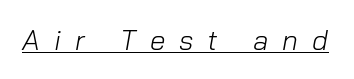
The image shows 28 px light type, italic (leaning right); set unusually wide letter spacing (+0.5 em), underlined; low stroke contrast and a medium x-height.
